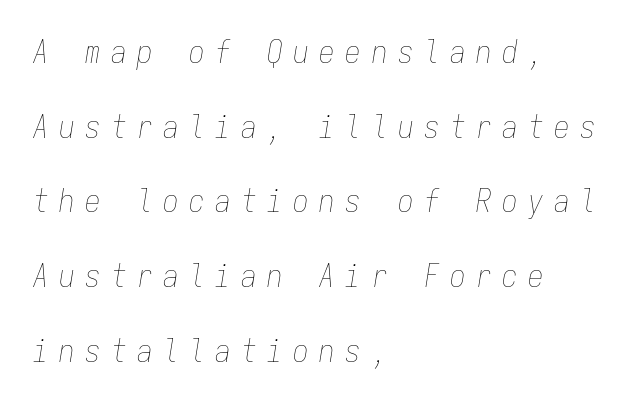
Q: Is the text bold? A: No.
Q: Is the text italic (slanted)? A: Yes, it leans right by about 9 degrees.
Q: Is the text underlined? A: No.
Q: How is the paragraph aligned? A: Left-aligned.
Q: Is the spacing between letters normal or unusually wide? A: Unusually wide.
Q: Is the spacing between lines tight, normal or loose? A: Loose.
Q: Width (condensed, normal, or wide)? A: Condensed.
Q: Stroke contrast? A: Low.
Q: x-height? A: Medium.
Q: Monospaced? A: Yes.
